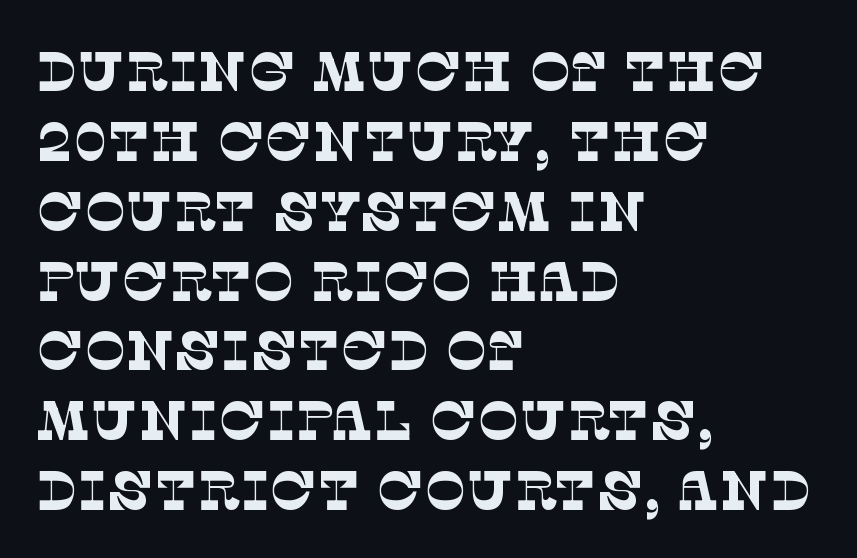
You could not count columns in this text — the font is proportionally spaced. Between one letter and the next there's only the usual sliver of space. The text was rendered using a seriffed face with decorative stroke endings. Decoration check: the copy has no underline. Vertical stems look standard width or narrower in stroke. Left-aligned paragraph, ragged on the right.
